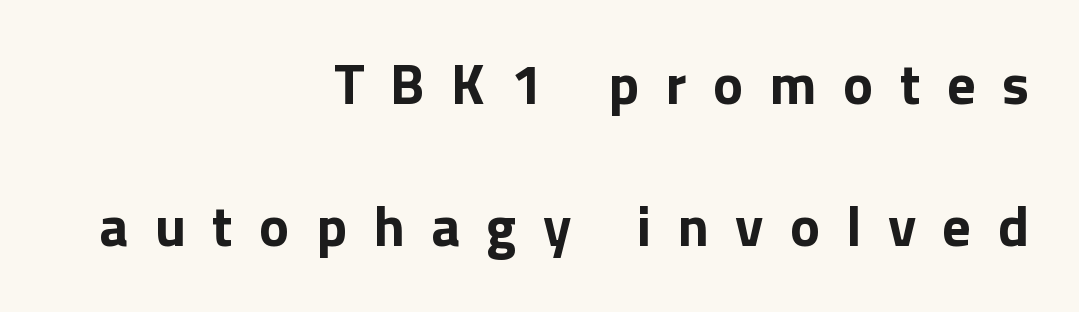
The face used here is a sans, in the tradition of grotesques and geometrics. The typesetting leans heavy: a genuine bold. The strip under each line holds only bare page. The font's upright variant was chosen for this text. Short and long lines alike share a common ending point at right.
